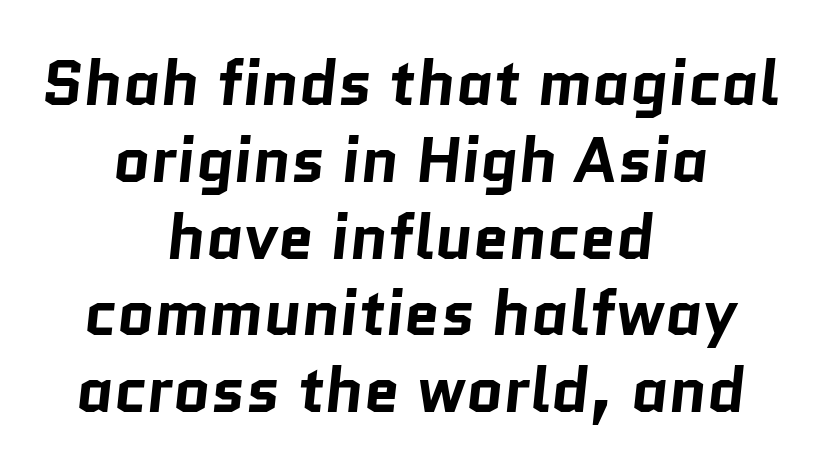
Q: Is the text bold? A: Yes.
Q: Is the typeface a serif or a sans-serif typeface? A: Sans-serif.
Q: Is the text underlined? A: No.
Q: How is the paragraph aligned? A: Centered.
Q: Is the spacing between letters normal or unusually wide? A: Normal.
Q: Width (condensed, normal, or wide)? A: Normal.
Q: Stroke contrast? A: Low.
Q: x-height? A: Medium.
Q: Monospaced? A: No.
